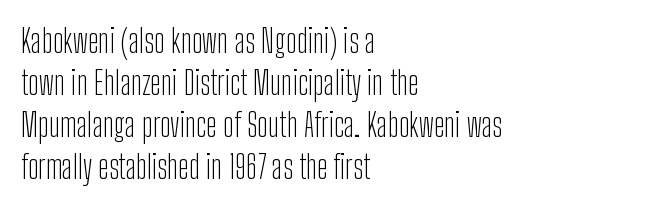
The axis of the letterforms is exactly vertical. This sample uses plain, unmodified letter spacing. One-word summary of the alignment: left. The face used here is proportionally spaced, like ordinary book or web type. Whoever set this chose a conventional vertical rhythm.
